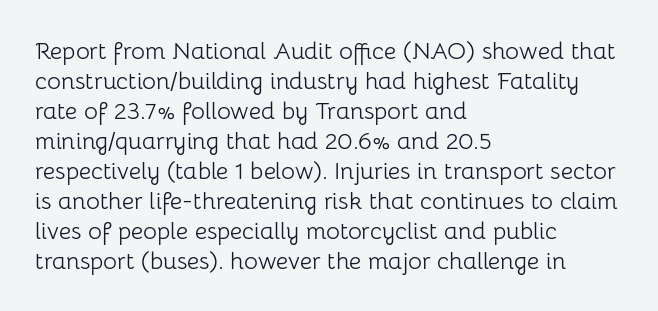
Q: Is the text bold? A: No.
Q: Is the text italic (slanted)? A: No, it is upright.
Q: Is the text underlined? A: No.
Q: How is the paragraph aligned? A: Left-aligned.
Q: Is the spacing between letters normal or unusually wide? A: Normal.
Q: Is the spacing between lines tight, normal or loose? A: Normal.
